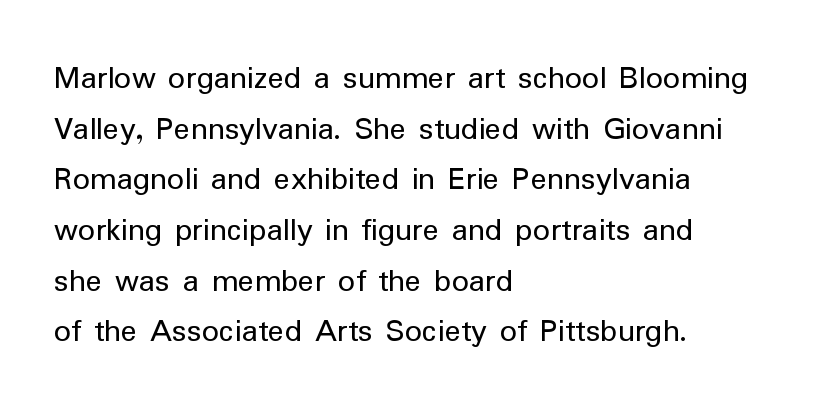
Beneath every word, the page is bare. The lines sit at an ordinary, default distance from one another. Think of a printed novel: that variable character pitch is what you see here. Observe the absence of serifs on each vertical stroke in this sample. Students, note that the glyphs here touch the page at normal intervals.
